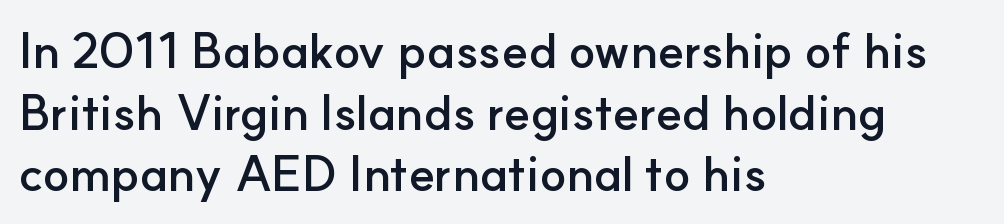
Q: Is the text bold? A: Yes.
Q: Is the text italic (slanted)? A: No, it is upright.
Q: Is the typeface a serif or a sans-serif typeface? A: Sans-serif.
Q: Is the text underlined? A: No.
Q: How is the paragraph aligned? A: Left-aligned.
Q: Is the spacing between letters normal or unusually wide? A: Normal.
Q: Is the spacing between lines tight, normal or loose? A: Normal.
Q: Width (condensed, normal, or wide)? A: Normal.
Q: Stroke contrast? A: Low.
Q: x-height? A: Small.
Q: Monospaced? A: No.
